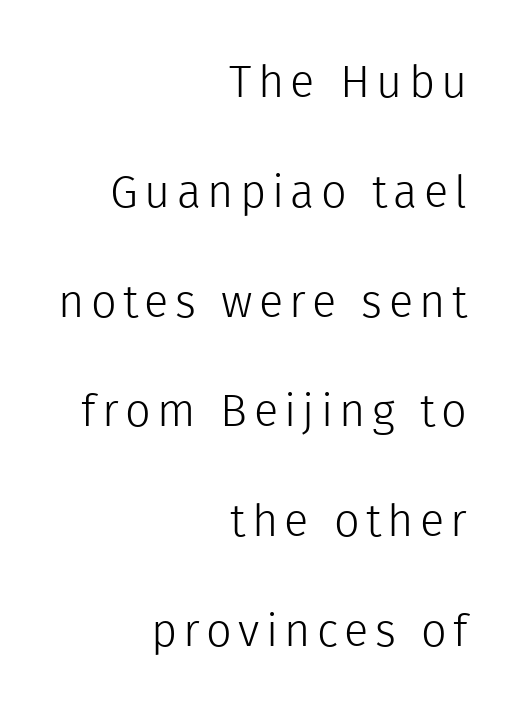
The image shows 45 px light sans-serif type, upright; set right-aligned, loose line spacing (2.44x), not underlined; a medium x-height.
